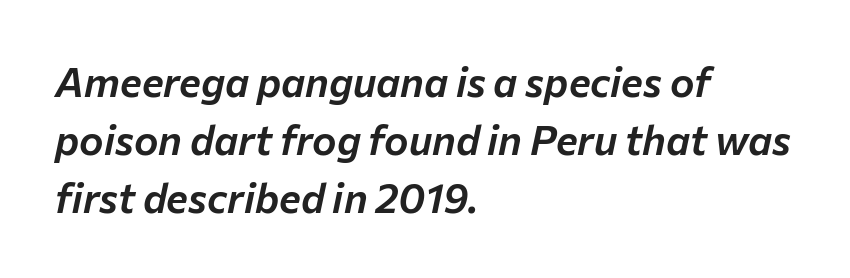
The image shows 41 px text type, italic (leaning right); set left-aligned, normal line spacing (1.42x), normal letter spacing, not underlined; low stroke contrast and a medium x-height.
